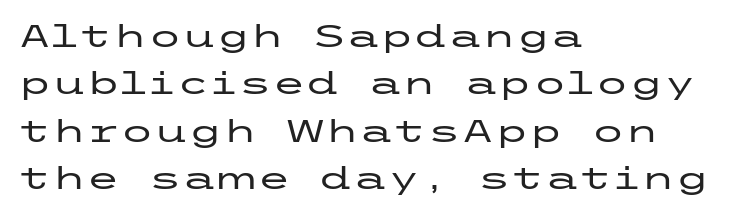
The image shows 31 px wide sans-serif type, upright; set left-aligned, normal line spacing (1.53x), normal letter spacing, not underlined; low stroke contrast and a medium x-height.
